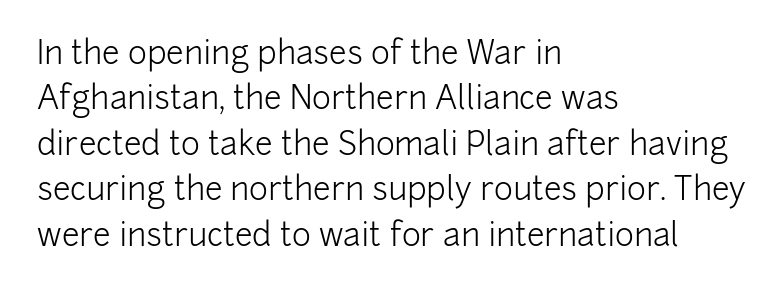
{"serif": "no", "italic": "no", "bold": "no", "weight": "light", "width": "normal", "stroke_contrast": "low", "x_height": "medium", "monospaced": "no", "underline": "no", "align": "left", "line_spacing": "normal", "line_spacing_ratio": 1.42, "letter_spacing": "normal", "letter_spacing_em": 0.0, "glyph_px": 32}
